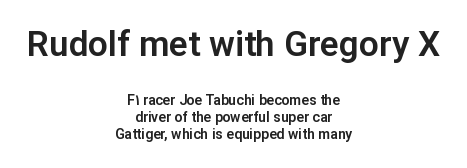
{"serif": "no", "italic": "no", "width": "normal", "stroke_contrast": "low", "x_height": "medium", "monospaced": "no", "underline": "no", "align": "center", "line_spacing_ratio": 1.21, "letter_spacing": "normal", "letter_spacing_em": 0.0, "larger_block": "first", "size_ratio": 2.5, "glyph_px": 35}
